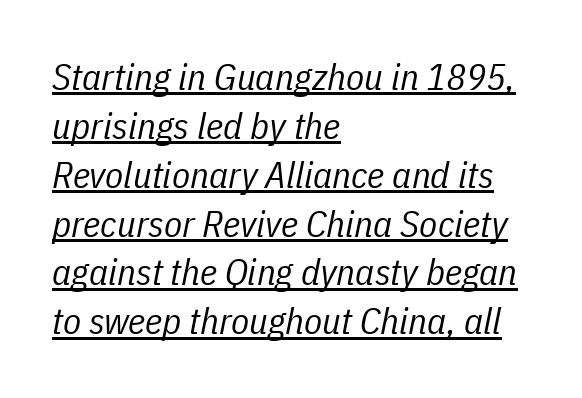
Q: Is the text bold? A: No.
Q: Is the text italic (slanted)? A: Yes, it leans right by about 11 degrees.
Q: Is the text underlined? A: Yes.
Q: How is the paragraph aligned? A: Left-aligned.
Q: Is the spacing between letters normal or unusually wide? A: Normal.
Q: Is the spacing between lines tight, normal or loose? A: Normal.
Q: Width (condensed, normal, or wide)? A: Condensed.
Q: Stroke contrast? A: Low.
Q: x-height? A: Medium.
Q: Monospaced? A: No.
